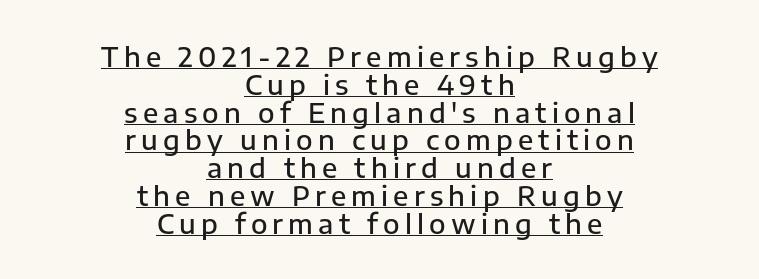
The specimen reads as upright at a glance. Every letter is mildly thick-stroked: semibold rather than bold. This sample carries an underscore along the baseline area. These lines huddle together more closely than default settings would place them. This sample is center-justified, so both line endings float freely.
